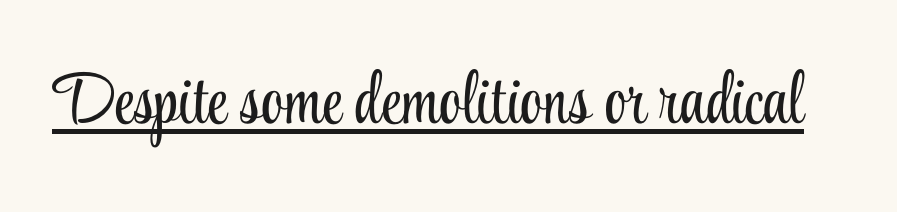
The rendering uses the underline text-decoration. The designer went with a serif here, giving each stem small feet. The tracking reads as untouched default to a designer's eye.
